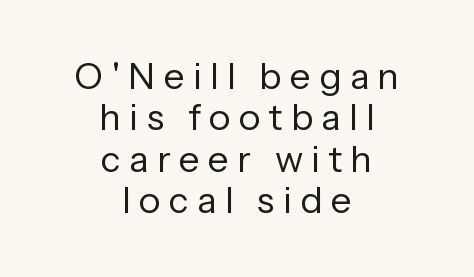
{"serif": "no", "italic": "no", "bold": "no", "weight": "regular", "width": "normal", "stroke_contrast": "low", "x_height": "medium", "monospaced": "no", "underline": "no", "align": "center", "line_spacing": "tight", "line_spacing_ratio": 1.12, "letter_spacing": "wide", "letter_spacing_em": 0.22, "glyph_px": 37}
